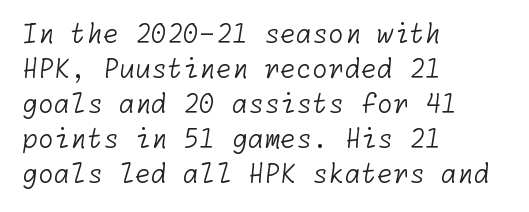
The space directly below the letters is spotless. In terms of leading, this rendering sits right in the middle. Notice how the passage keeps a crisp vertical edge on the left only. Tracking here is standard; glyphs follow each other at the usual distance.
